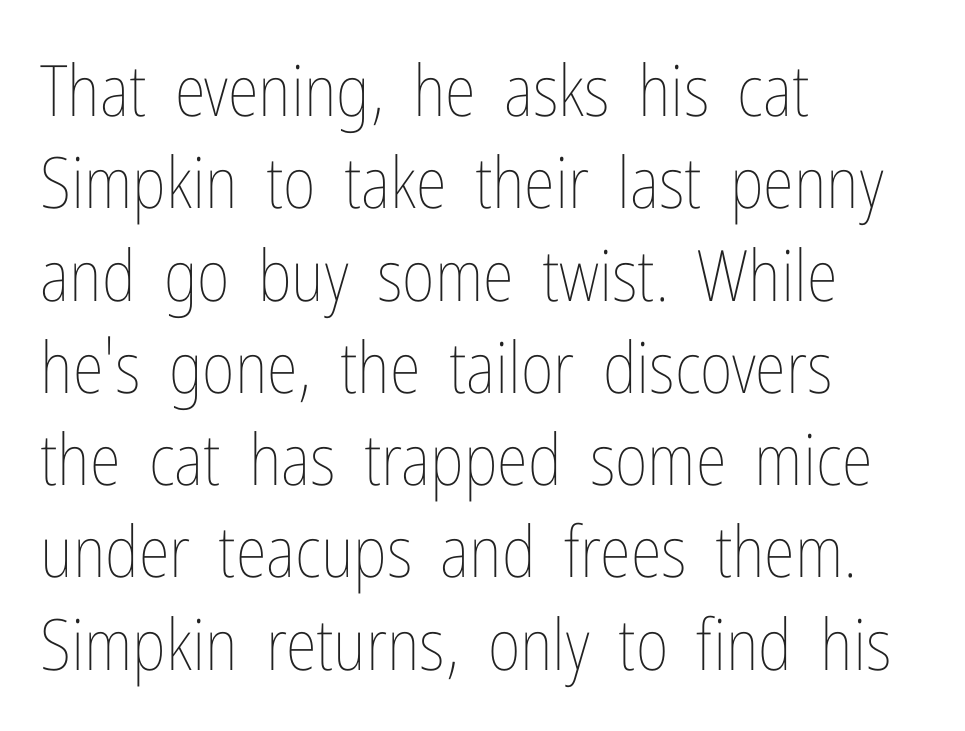
A bare baseline throughout the passage. Each letter keeps its own natural width here, so spacing adapts to shape. A student would call this left alignment; a typographer would say flush left, rag right. Reading down the column, the eye jumps a familiar distance to each next line. This is the regular roman posture of the typeface.
